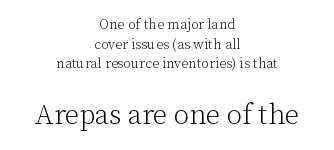
Q: Is the text bold? A: No.
Q: Is the text italic (slanted)? A: No, it is upright.
Q: Is the typeface a serif or a sans-serif typeface? A: Serif.
Q: Is the text underlined? A: No.
Q: How is the paragraph aligned? A: Centered.
Q: Is the spacing between letters normal or unusually wide? A: Normal.
Q: Is the spacing between lines tight, normal or loose? A: Normal.
Q: Which block of text is set in a larger size, the first (top) or the second (bottom)? A: The second (bottom) one.
Q: Width (condensed, normal, or wide)? A: Normal.
Q: Stroke contrast? A: Low.
Q: x-height? A: Medium.
Q: Monospaced? A: No.
